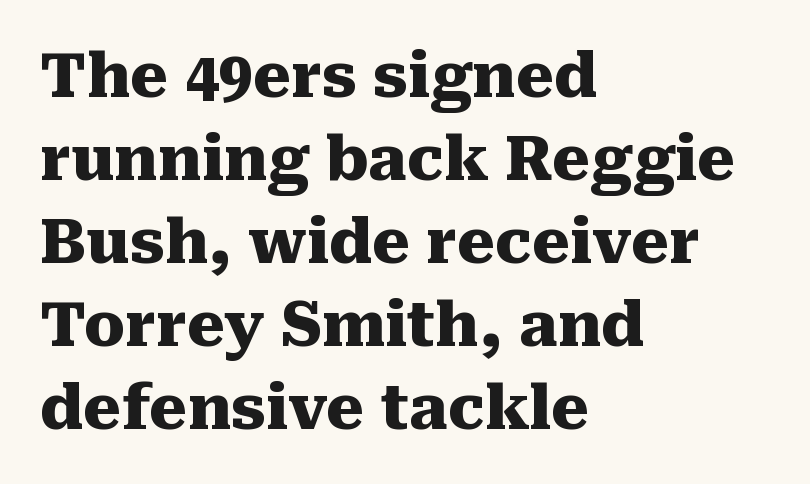
Q: Is the text bold? A: Yes.
Q: Is the text italic (slanted)? A: No, it is upright.
Q: Is the typeface a serif or a sans-serif typeface? A: Serif.
Q: Is the text underlined? A: No.
Q: How is the paragraph aligned? A: Left-aligned.
Q: Is the spacing between letters normal or unusually wide? A: Normal.
Q: Is the spacing between lines tight, normal or loose? A: Normal.
Q: Width (condensed, normal, or wide)? A: Normal.
Q: Stroke contrast? A: Medium.
Q: x-height? A: Medium.
Q: Monospaced? A: No.
